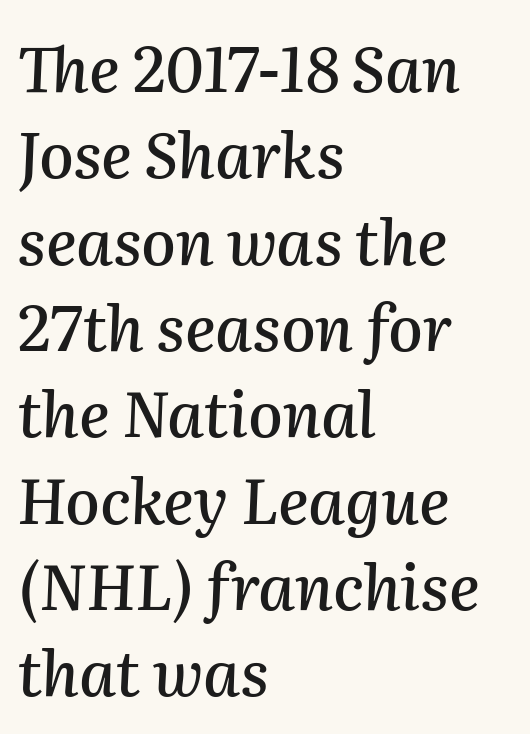
{"italic": "yes", "lean": "right", "slant_degrees": 2, "width": "normal", "stroke_contrast": "medium", "x_height": "medium", "monospaced": "no", "underline": "no", "align": "left", "line_spacing": "normal", "line_spacing_ratio": 1.37, "letter_spacing": "normal", "letter_spacing_em": 0.0, "glyph_px": 63}
